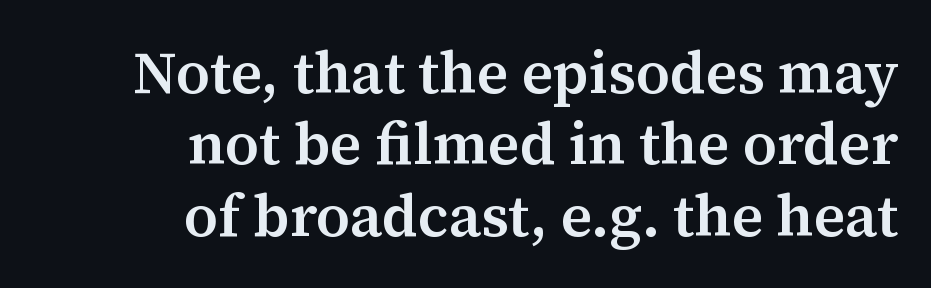
The image shows 59 px semibold serif type, upright; set right-aligned, line spacing 1.21x, normal letter spacing, not underlined; medium stroke contrast and a medium x-height.
